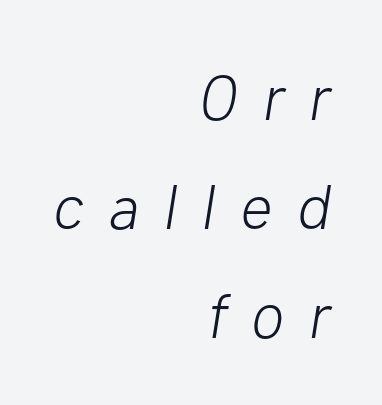
{"italic": "yes", "lean": "right", "slant_degrees": 10, "bold": "no", "weight": "light", "width": "normal", "stroke_contrast": "low", "x_height": "medium", "monospaced": "no", "underline": "no", "align": "right", "line_spacing_ratio": 1.73, "letter_spacing": "wide", "letter_spacing_em": 0.39, "glyph_px": 63}
